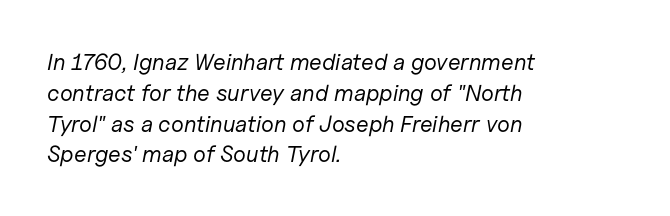
The image shows 23 px text type, italic (leaning right); set left-aligned, normal line spacing (1.34x), normal letter spacing, not underlined.
